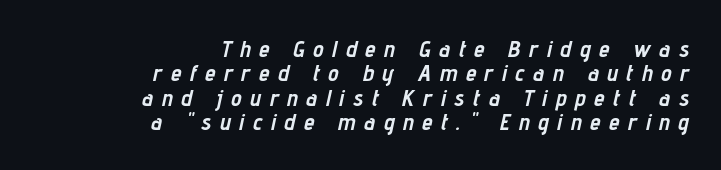
The text carries the slant typical of an italic or oblique font. These lines are set flush right with a ragged left edge. Here the glyphs are tracked loosely, breaking word shapes into spaced letters. Check under the words: just untouched page. Interline gaps are noticeably narrow in this sample.
